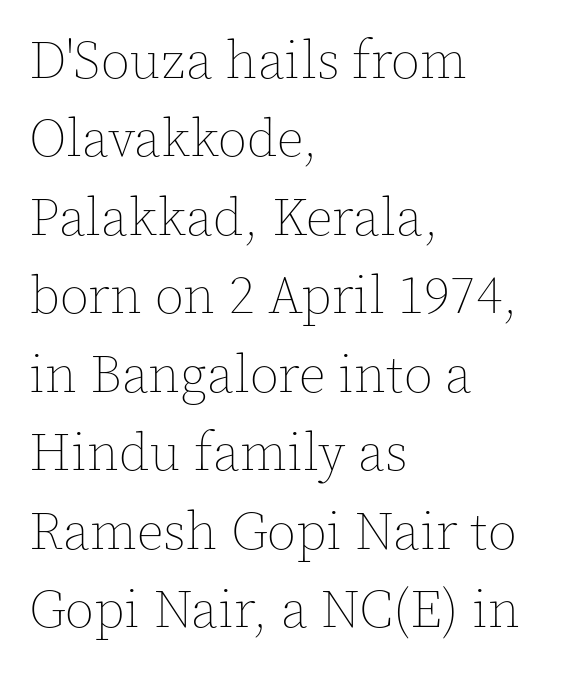
The letters look calm and open, with moderate or lighter stems. These lines were composed using upright roman letters. These lines are rendered in a variable-pitch font. Underlining? Definitely not there.
